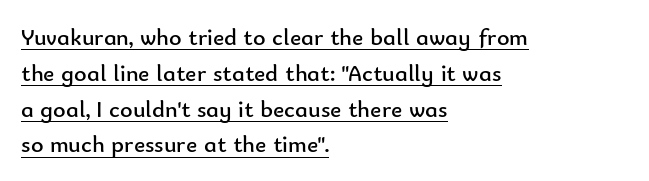
Q: Is the text bold? A: No.
Q: Is the text italic (slanted)? A: No, it is upright.
Q: Is the text underlined? A: Yes.
Q: How is the paragraph aligned? A: Left-aligned.
Q: Is the spacing between letters normal or unusually wide? A: Normal.
Q: Is the spacing between lines tight, normal or loose? A: Normal.
